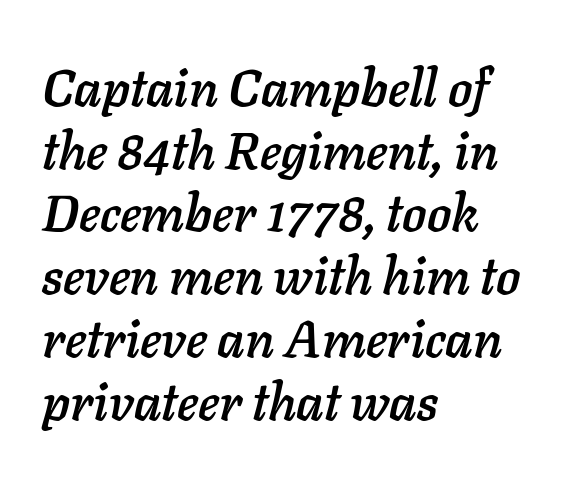
The image shows 51 px text type, italic (leaning right); set left-aligned, line spacing 1.23x, normal letter spacing, not underlined; low stroke contrast and a medium x-height.
